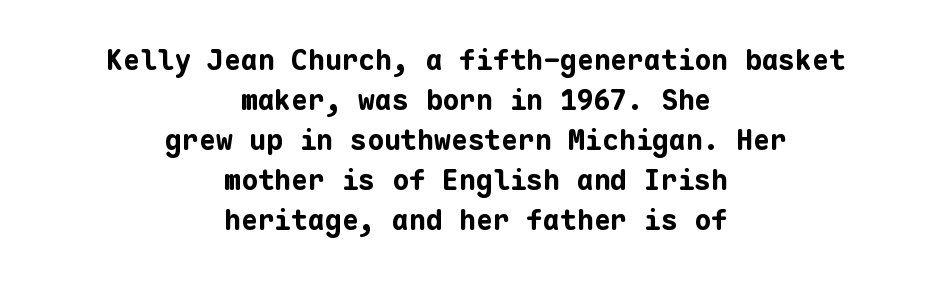
Q: Is the text bold? A: Yes.
Q: Is the text italic (slanted)? A: No, it is upright.
Q: Is the typeface a serif or a sans-serif typeface? A: Sans-serif.
Q: Is the text underlined? A: No.
Q: How is the paragraph aligned? A: Centered.
Q: Is the spacing between letters normal or unusually wide? A: Normal.
Q: Is the spacing between lines tight, normal or loose? A: Normal.
Q: Width (condensed, normal, or wide)? A: Normal.
Q: Stroke contrast? A: Low.
Q: x-height? A: Medium.
Q: Monospaced? A: Yes.
